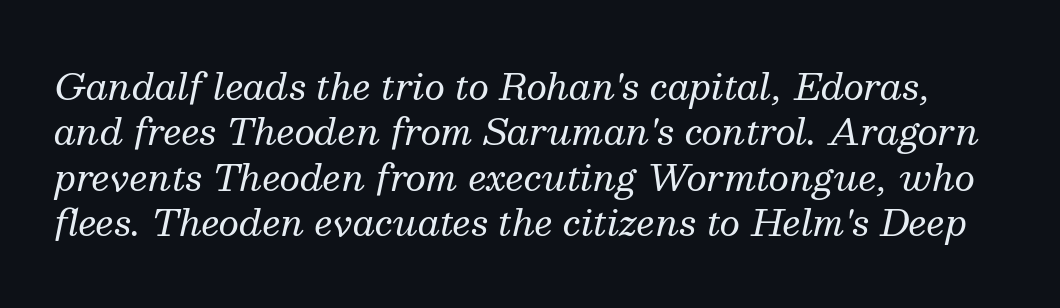
Vertically, the passage feels balanced, rows spaced as you'd expect. Character widths vary here, with narrow letters taking less room than wide ones. Quick note: italic. Words float on clear page, feet unadorned. Each word holds together tightly as a unit, with standard inter-letter gaps. A serif font was chosen for this passage.
